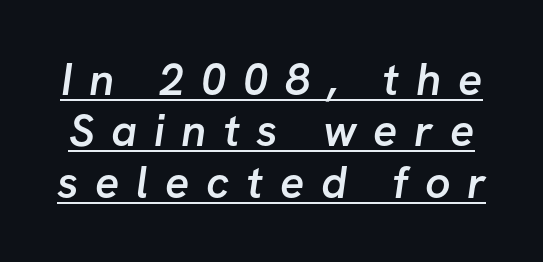
The passage shown is typed in a proportional face where columns would drift. Horizontal bands of white between lines are thin slivers. Each line of the rendering has a horizontal stroke beneath the glyphs. The text was rendered using a sans face with plain stroke endings. Does the weight exceed regular? Yes, but only to semibold.
